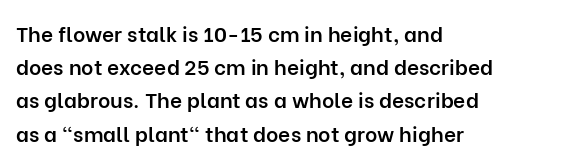
Q: Is the text bold? A: Semi-bold.
Q: Is the text italic (slanted)? A: No, it is upright.
Q: Is the text underlined? A: No.
Q: How is the paragraph aligned? A: Left-aligned.
Q: Is the spacing between letters normal or unusually wide? A: Normal.
Q: Is the spacing between lines tight, normal or loose? A: Normal.
